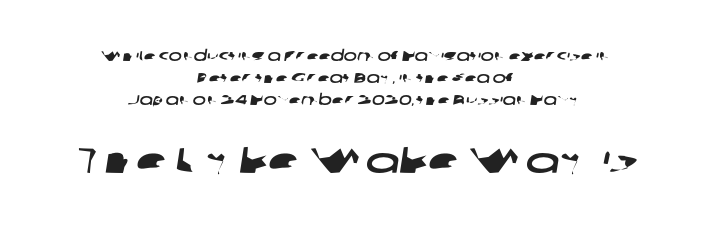
Q: Is the typeface a serif or a sans-serif typeface? A: Sans-serif.
Q: Is the text underlined? A: No.
Q: How is the paragraph aligned? A: Centered.
Q: Is the spacing between letters normal or unusually wide? A: Normal.
Q: Is the spacing between lines tight, normal or loose? A: Normal.
Q: Which block of text is set in a larger size, the first (top) or the second (bottom)? A: The second (bottom) one.
Q: Width (condensed, normal, or wide)? A: Wide.
Q: Stroke contrast? A: Low.
Q: x-height? A: Medium.
Q: Monospaced? A: No.
